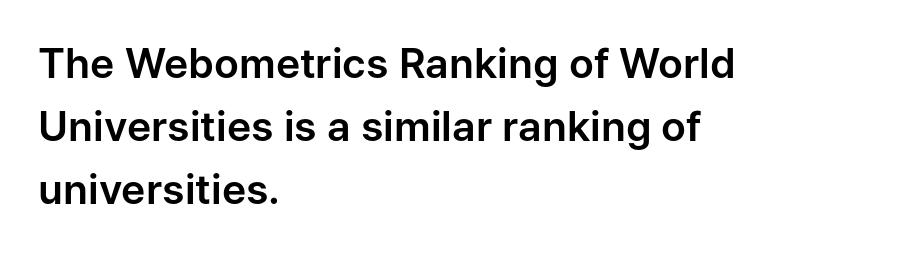
{"serif": "no", "italic": "no", "width": "normal", "stroke_contrast": "low", "x_height": "medium", "monospaced": "no", "underline": "no", "align": "left", "line_spacing": "normal", "line_spacing_ratio": 1.54, "letter_spacing": "normal", "letter_spacing_em": 0.0, "glyph_px": 41}
